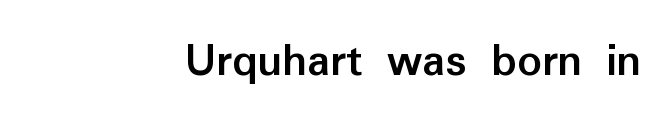
{"serif": "no", "italic": "no", "bold": "yes", "weight": "semibold", "width": "normal", "stroke_contrast": "low", "x_height": "medium", "monospaced": "no", "underline": "no", "align": "right", "letter_spacing": "normal", "letter_spacing_em": 0.0, "glyph_px": 48}
